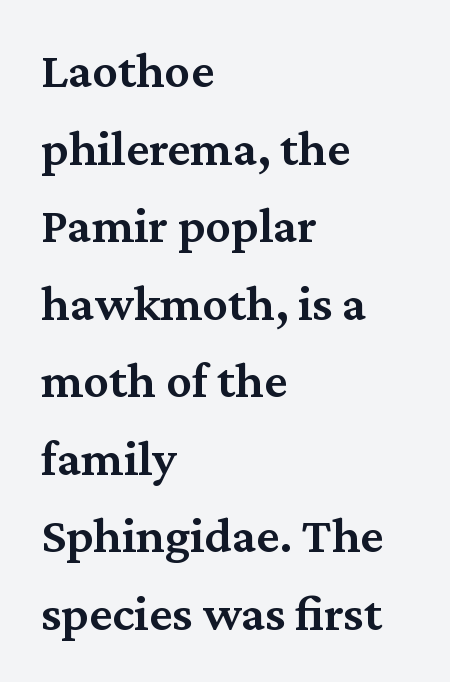
The image shows 51 px semibold serif type, upright; set left-aligned, normal line spacing (1.52x), normal letter spacing, not underlined; medium stroke contrast and a medium x-height.
